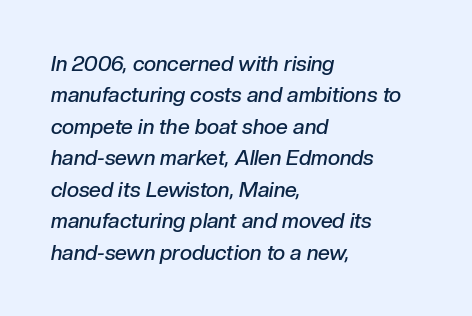
Q: Is the text bold? A: Semi-bold.
Q: Is the text italic (slanted)? A: Yes, it leans right by about 10 degrees.
Q: Is the text underlined? A: No.
Q: How is the paragraph aligned? A: Left-aligned.
Q: Is the spacing between letters normal or unusually wide? A: Normal.
Q: Is the spacing between lines tight, normal or loose? A: Normal.
